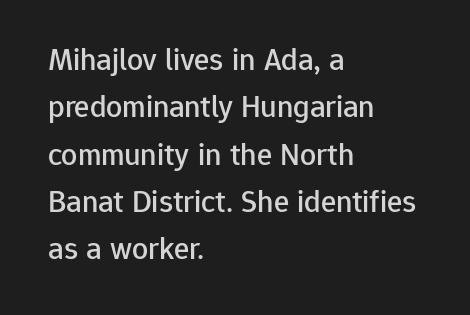
Q: Is the text italic (slanted)? A: No, it is upright.
Q: Is the typeface a serif or a sans-serif typeface? A: Sans-serif.
Q: Is the text underlined? A: No.
Q: How is the paragraph aligned? A: Left-aligned.
Q: Is the spacing between letters normal or unusually wide? A: Normal.
Q: Is the spacing between lines tight, normal or loose? A: Normal.
Q: Width (condensed, normal, or wide)? A: Normal.
Q: Stroke contrast? A: Low.
Q: x-height? A: Medium.
Q: Monospaced? A: No.
